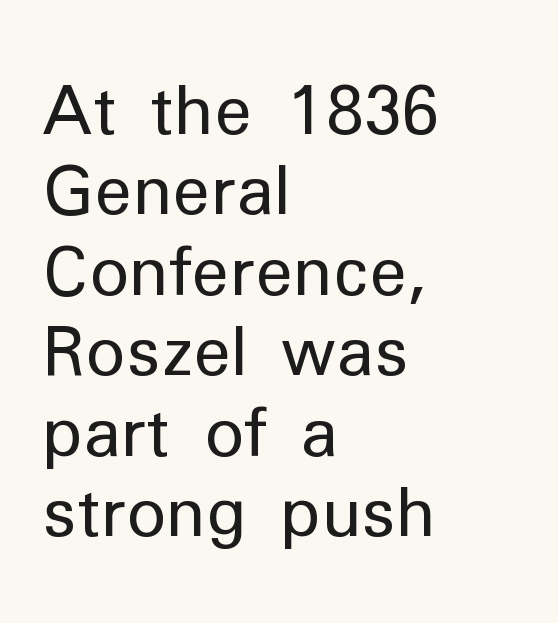
The image shows 67 px regular-weight sans-serif type, upright; set left-aligned, line spacing 1.2x, normal letter spacing, not underlined; low stroke contrast and a medium x-height.
